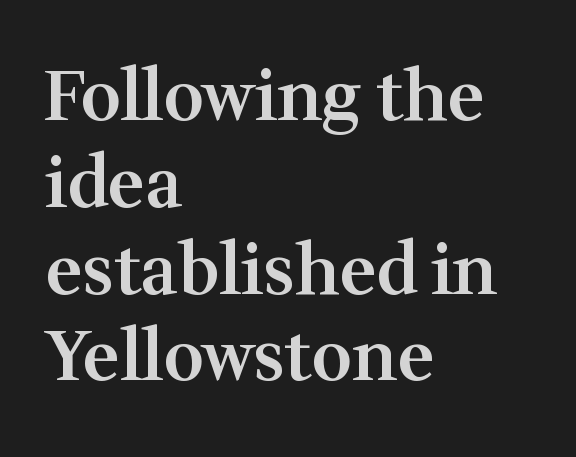
{"serif": "yes", "italic": "no", "bold": "semi", "weight": "semibold", "width": "normal", "stroke_contrast": "medium", "x_height": "medium", "monospaced": "no", "underline": "no", "align": "left", "line_spacing_ratio": 1.24, "letter_spacing": "normal", "letter_spacing_em": 0.0, "glyph_px": 70}
